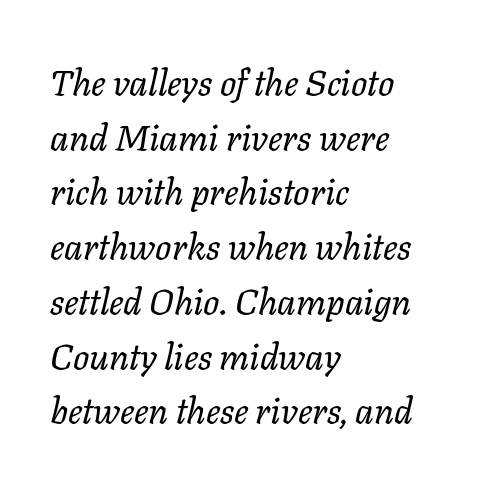
{"italic": "yes", "lean": "right", "slant_degrees": 11, "bold": "no", "weight": "regular", "width": "normal", "stroke_contrast": "low", "x_height": "medium", "monospaced": "no", "underline": "no", "align": "left", "line_spacing": "normal", "line_spacing_ratio": 1.52, "letter_spacing": "normal", "letter_spacing_em": 0.0, "glyph_px": 36}
